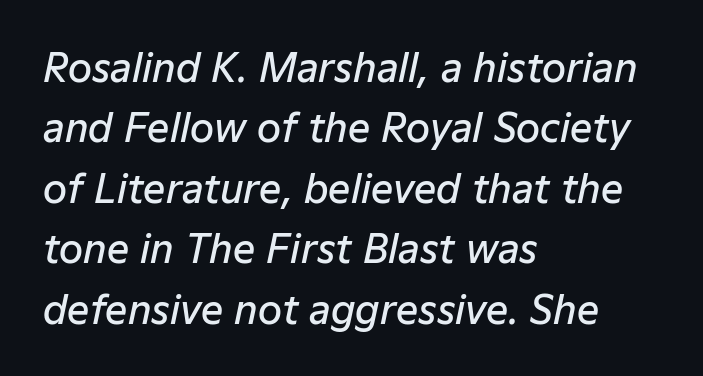
Q: Is the text bold? A: Semi-bold.
Q: Is the text italic (slanted)? A: Yes, it leans right by about 12 degrees.
Q: Is the text underlined? A: No.
Q: How is the paragraph aligned? A: Left-aligned.
Q: Is the spacing between letters normal or unusually wide? A: Normal.
Q: Is the spacing between lines tight, normal or loose? A: Normal.
Q: Width (condensed, normal, or wide)? A: Normal.
Q: Stroke contrast? A: Low.
Q: x-height? A: Medium.
Q: Monospaced? A: No.
